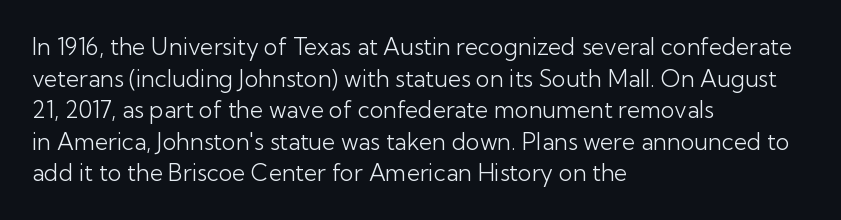
The image shows 23 px text type, upright; set left-aligned, normal line spacing (1.37x), normal letter spacing, not underlined.
